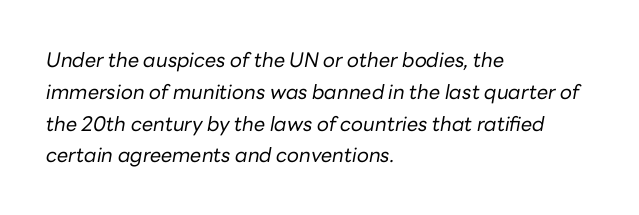
{"italic": "yes", "lean": "right", "slant_degrees": 10, "bold": "no", "underline": "no", "align": "left", "line_spacing": "normal", "line_spacing_ratio": 1.59, "letter_spacing": "normal", "letter_spacing_em": 0.0, "glyph_px": 20}
